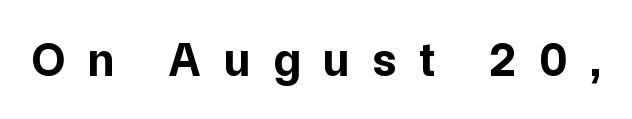
Q: Is the text bold? A: Yes.
Q: Is the text italic (slanted)? A: No, it is upright.
Q: Is the typeface a serif or a sans-serif typeface? A: Sans-serif.
Q: Is the text underlined? A: No.
Q: Is the spacing between letters normal or unusually wide? A: Unusually wide.
Q: Width (condensed, normal, or wide)? A: Normal.
Q: Stroke contrast? A: Low.
Q: x-height? A: Medium.
Q: Monospaced? A: No.
